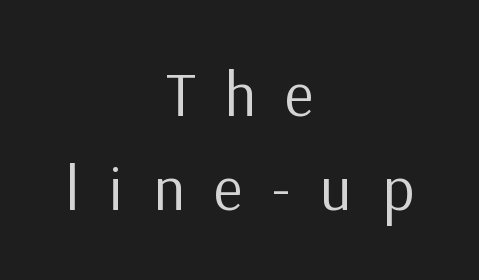
The image shows 62 px regular-weight sans-serif type, upright; set centered, normal line spacing (1.51x), unusually wide letter spacing (+0.48 em), not underlined; low stroke contrast and a medium x-height.
